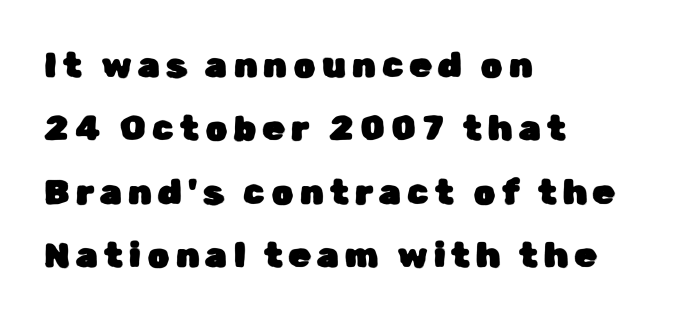
The image shows 35 px sans-serif type, upright; set left-aligned, line spacing 1.81x, not underlined; low stroke contrast and a medium x-height.
